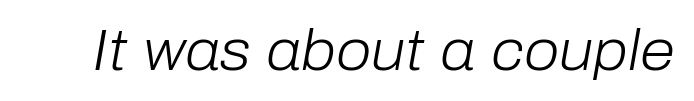
The image shows 57 px light type, italic (leaning right); set normal letter spacing, not underlined; low stroke contrast and a medium x-height.
